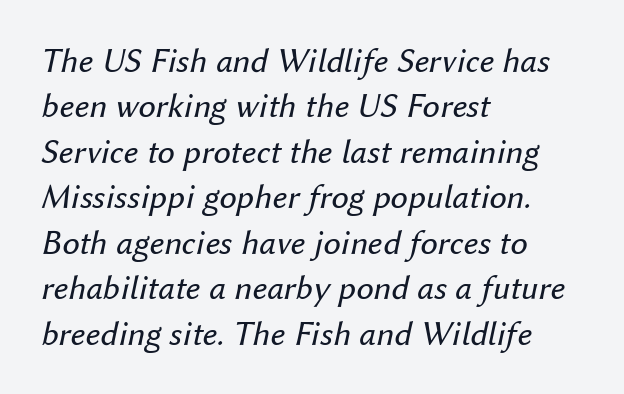
Is this a fixed-width face? No — the glyphs have proportional, varying widths. The area under the type is left untouched. Letters have the restrained weight of plain body copy at most. Successive baselines arrive at the customary interval. You can tell it's italic because the verticals aren't actually vertical. The paragraph shown leans on its left margin.
